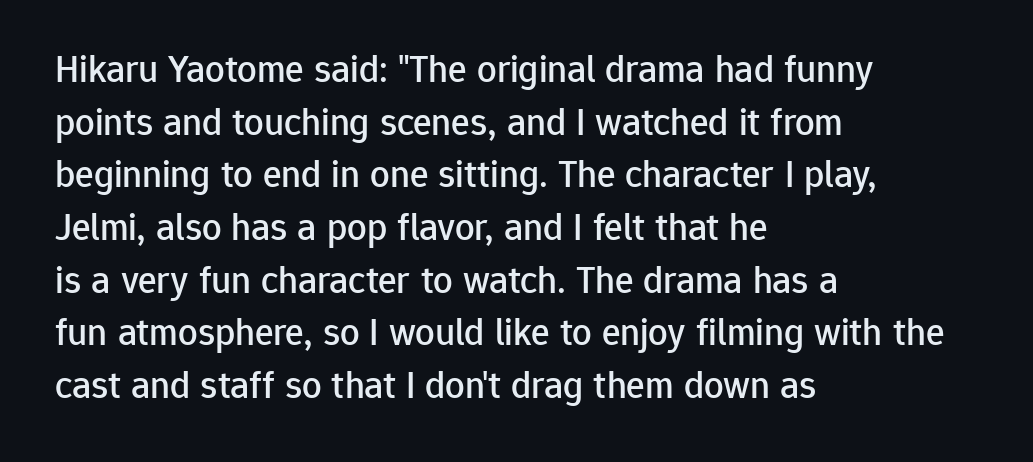
Q: Is the text italic (slanted)? A: No, it is upright.
Q: Is the typeface a serif or a sans-serif typeface? A: Sans-serif.
Q: Is the text underlined? A: No.
Q: How is the paragraph aligned? A: Left-aligned.
Q: Is the spacing between letters normal or unusually wide? A: Normal.
Q: Is the spacing between lines tight, normal or loose? A: Normal.
Q: Width (condensed, normal, or wide)? A: Normal.
Q: Stroke contrast? A: Low.
Q: x-height? A: Medium.
Q: Monospaced? A: No.
